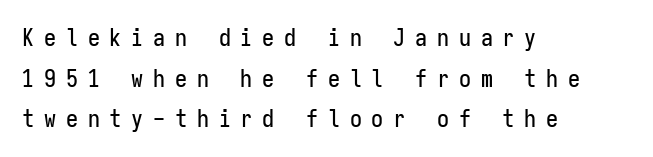
The image shows 24 px text type, upright; set left-aligned, normal line spacing (1.69x), unusually wide letter spacing (+0.41 em), not underlined.
